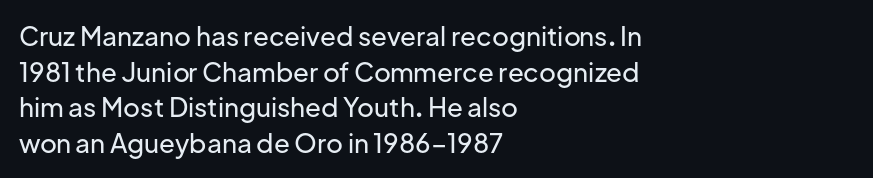
The image shows 26 px text type, upright; set left-aligned, normal line spacing (1.37x), normal letter spacing, not underlined.
